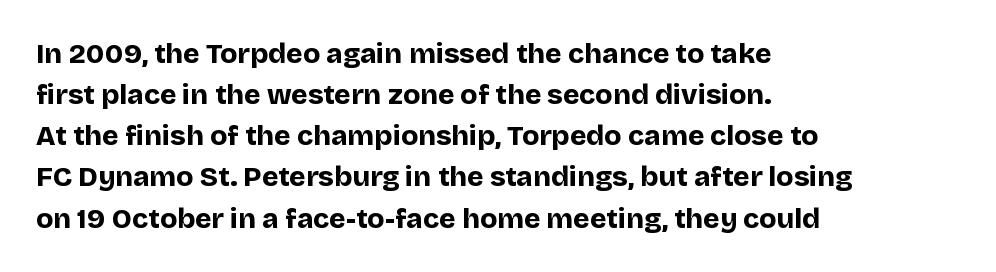
Q: Is the text bold? A: Yes.
Q: Is the text italic (slanted)? A: No, it is upright.
Q: Is the typeface a serif or a sans-serif typeface? A: Sans-serif.
Q: Is the text underlined? A: No.
Q: How is the paragraph aligned? A: Left-aligned.
Q: Is the spacing between letters normal or unusually wide? A: Normal.
Q: Is the spacing between lines tight, normal or loose? A: Normal.
Q: Width (condensed, normal, or wide)? A: Normal.
Q: Stroke contrast? A: Low.
Q: x-height? A: Large.
Q: Monospaced? A: No.
